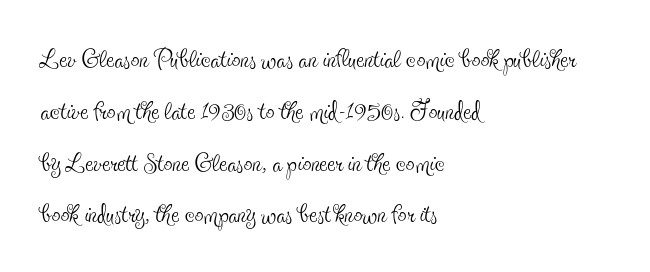
{"serif": "yes", "bold": "no", "weight": "thin", "width": "condensed", "x_height": "small", "monospaced": "no", "underline": "no", "align": "left", "line_spacing": "normal", "line_spacing_ratio": 1.48, "letter_spacing": "normal", "letter_spacing_em": 0.0, "glyph_px": 35}
